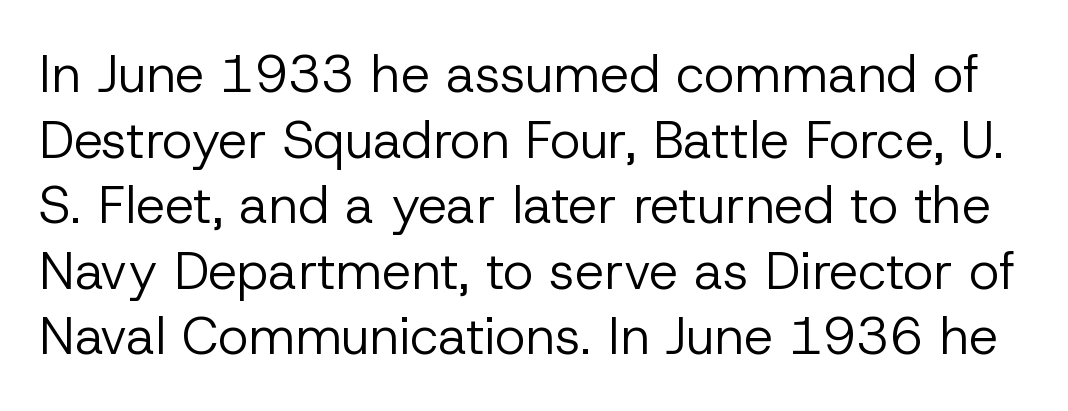
Q: Is the text bold? A: No.
Q: Is the text italic (slanted)? A: No, it is upright.
Q: Is the typeface a serif or a sans-serif typeface? A: Sans-serif.
Q: Is the text underlined? A: No.
Q: Is the spacing between letters normal or unusually wide? A: Normal.
Q: Is the spacing between lines tight, normal or loose? A: Normal.
Q: Width (condensed, normal, or wide)? A: Normal.
Q: Stroke contrast? A: Low.
Q: x-height? A: Medium.
Q: Monospaced? A: No.
